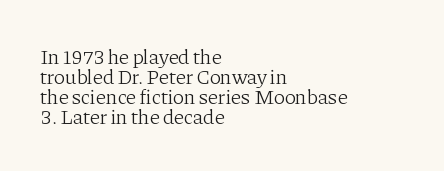
The rendering keeps characters at their native spacing. Cramped leading. Heaviness? Minimal to ordinary, like unemphasized prose. Nope, not italic — everything's standing straight. Each row of text sits above clean, open space.
